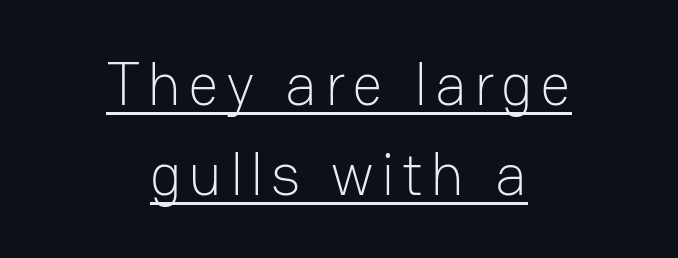
Q: Is the text bold? A: No.
Q: Is the text italic (slanted)? A: No, it is upright.
Q: Is the typeface a serif or a sans-serif typeface? A: Sans-serif.
Q: Is the text underlined? A: Yes.
Q: How is the paragraph aligned? A: Centered.
Q: Is the spacing between lines tight, normal or loose? A: Normal.
Q: Width (condensed, normal, or wide)? A: Normal.
Q: Stroke contrast? A: Low.
Q: x-height? A: Medium.
Q: Monospaced? A: No.
